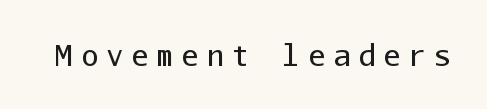
The image shows 29 px regular-weight sans-serif type, upright, monospaced; set unusually wide letter spacing (+0.27 em), not underlined; low stroke contrast and a medium x-height.
